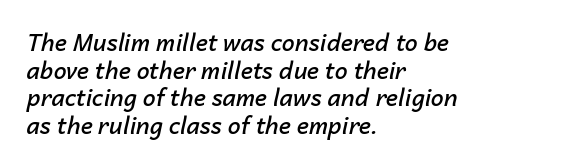
The image shows 23 px text type, italic (leaning right); set left-aligned, line spacing 1.2x, normal letter spacing, not underlined.
